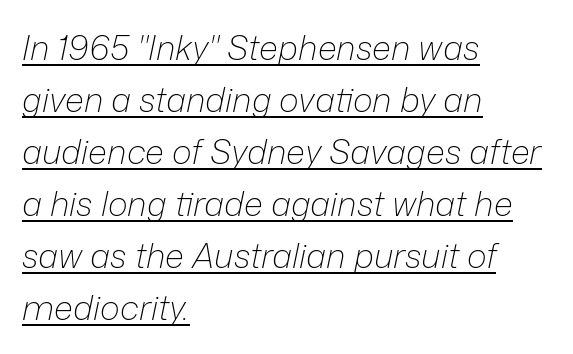
Looks like regular typesetting: each glyph gets only the width it needs. Tall strokes in this sample are angled rather than plumb. The rows are spaced the way most documents space them. Looks like someone drew a line under every word here. The setting favours the left margin, as ordinary paragraphs usually do.
